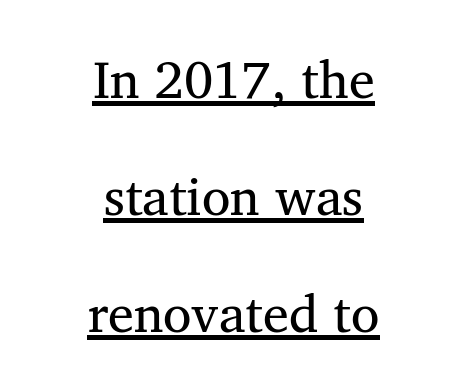
Notice the wide empty band between every row — that's loose leading. This is the regular roman posture of the typeface. The type family on display is of the serif kind. Note the varied advance widths — an 'i' is clearly narrower than an 'm'.
